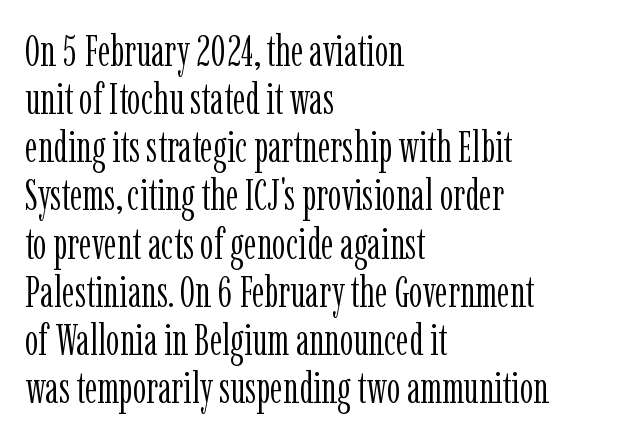
Q: Is the text bold? A: No.
Q: Is the text italic (slanted)? A: No, it is upright.
Q: Is the typeface a serif or a sans-serif typeface? A: Serif.
Q: Is the text underlined? A: No.
Q: How is the paragraph aligned? A: Left-aligned.
Q: Is the spacing between letters normal or unusually wide? A: Normal.
Q: Is the spacing between lines tight, normal or loose? A: Tight.
Q: Width (condensed, normal, or wide)? A: Condensed.
Q: Stroke contrast? A: Low.
Q: x-height? A: Medium.
Q: Monospaced? A: No.
